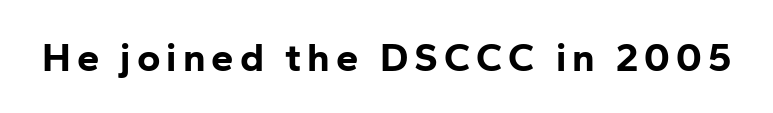
Q: Is the text bold? A: Yes.
Q: Is the text italic (slanted)? A: No, it is upright.
Q: Is the typeface a serif or a sans-serif typeface? A: Sans-serif.
Q: Is the text underlined? A: No.
Q: Width (condensed, normal, or wide)? A: Normal.
Q: Stroke contrast? A: Low.
Q: x-height? A: Medium.
Q: Monospaced? A: No.
